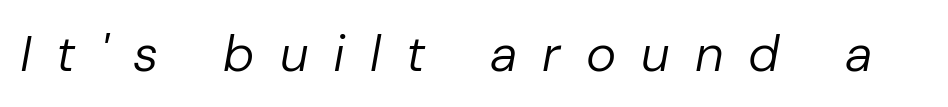
The image shows 51 px regular-weight type, italic (leaning right); set unusually wide letter spacing (+0.49 em), not underlined; low stroke contrast and a medium x-height.
